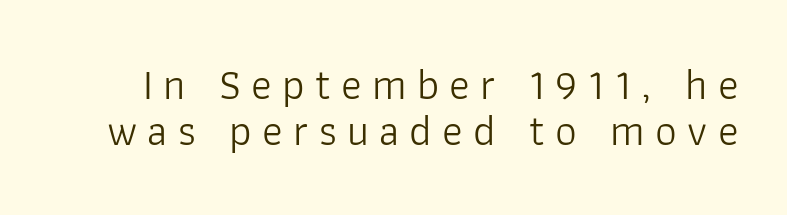
The zone under the glyphs is completely vacant. What's the leading like? Squeezed, with rows nearly overlapping. Character widths vary here, with narrow letters taking less room than wide ones. A quiet, ordinary-to-light weight characterises the typeface. Observe the absence of serifs on each vertical stroke in this sample.
